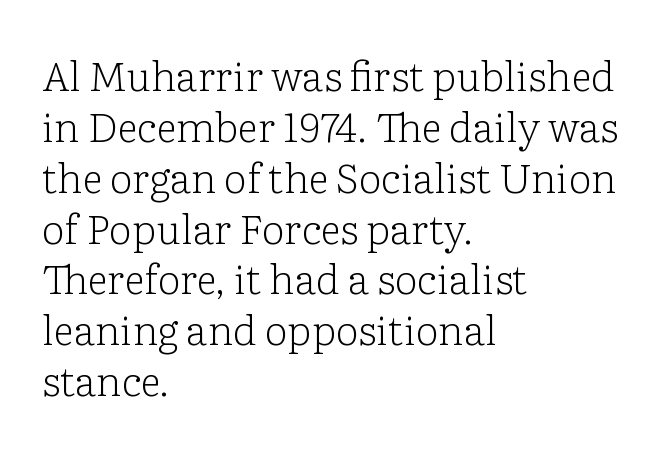
{"serif": "yes", "italic": "no", "bold": "no", "weight": "light", "width": "normal", "stroke_contrast": "low", "x_height": "medium", "monospaced": "no", "underline": "no", "align": "left", "line_spacing_ratio": 1.24, "letter_spacing": "normal", "letter_spacing_em": 0.0, "glyph_px": 41}
